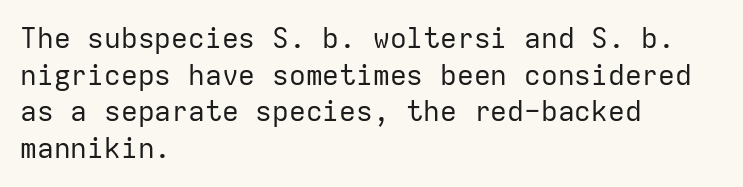
Check the space under the baseline: it is left empty. The passage shown stacks its lines at a standard gap. No heavy texture on the line: the type isn't bold. You could call the tracking neutral — neither tight nor loose.
